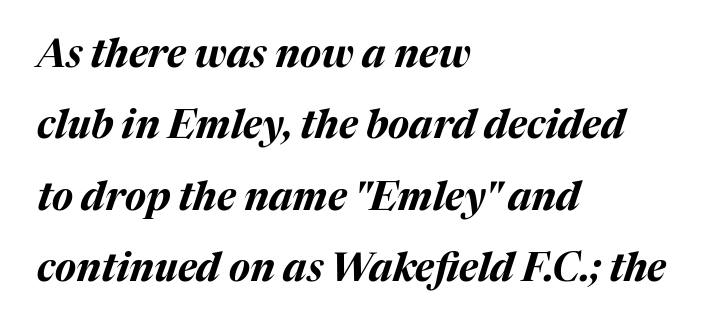
Q: Is the text bold? A: Yes.
Q: Is the text italic (slanted)? A: Yes, it leans right by about 17 degrees.
Q: Is the text underlined? A: No.
Q: How is the paragraph aligned? A: Left-aligned.
Q: Is the spacing between letters normal or unusually wide? A: Normal.
Q: Width (condensed, normal, or wide)? A: Normal.
Q: Stroke contrast? A: Medium.
Q: x-height? A: Medium.
Q: Monospaced? A: No.
